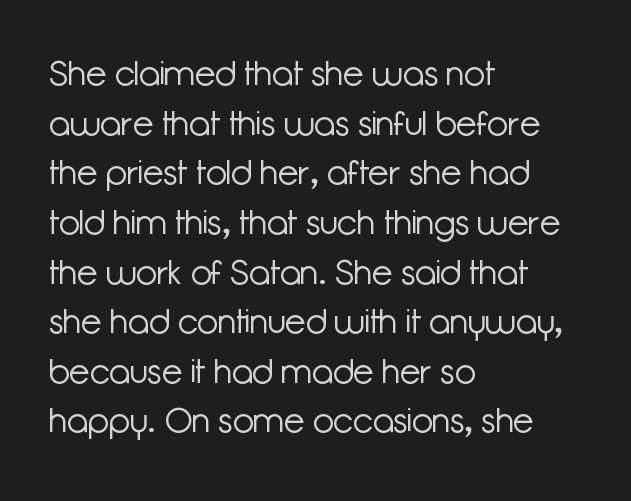
The image shows 34 px light sans-serif type, upright; set left-aligned, normal line spacing (1.46x), normal letter spacing, not underlined; low stroke contrast and a medium x-height.
